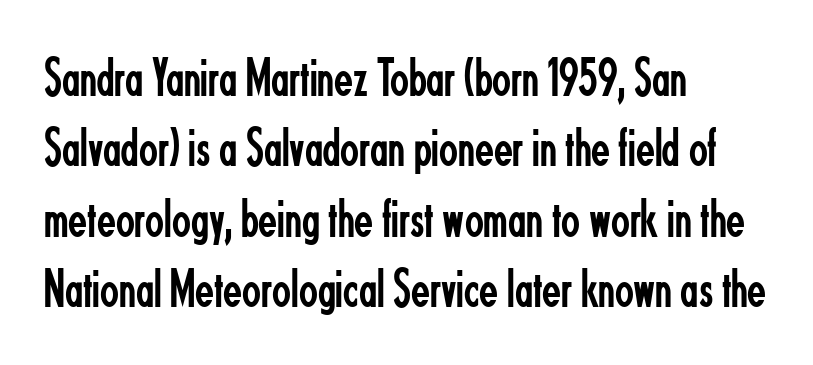
Heaviness? Minimal to ordinary, like unemphasized prose. Check under the words: just untouched page. Unlike a traditional serif, this face leaves its strokes unadorned. Short note: letters normally spaced.
